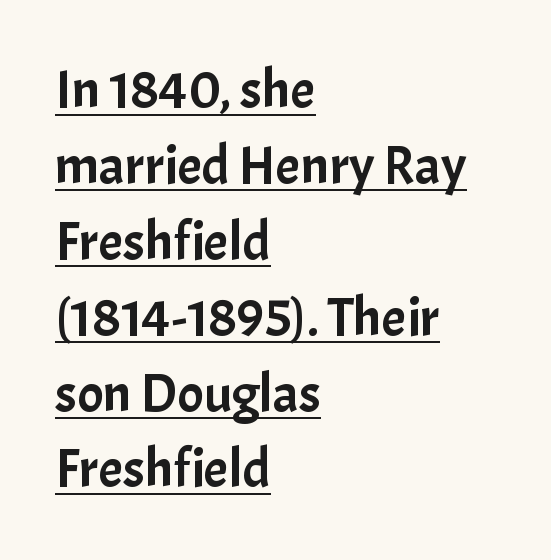
{"serif": "no", "italic": "no", "width": "normal", "stroke_contrast": "low", "x_height": "medium", "monospaced": "no", "underline": "yes", "align": "left", "line_spacing": "normal", "line_spacing_ratio": 1.38, "letter_spacing": "normal", "letter_spacing_em": 0.0, "glyph_px": 55}
